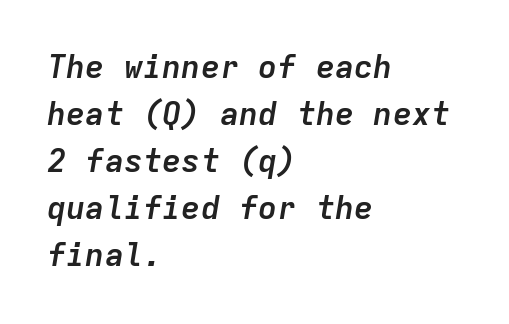
The setting favours the left margin, as ordinary paragraphs usually do. Emphasis-style slanted type is in use. Fixed-width glyphs throughout — classic coding-font behaviour. Only glyphs here, with clear space below each row. The letters sit at their default tracking, neither squeezed nor spread.
